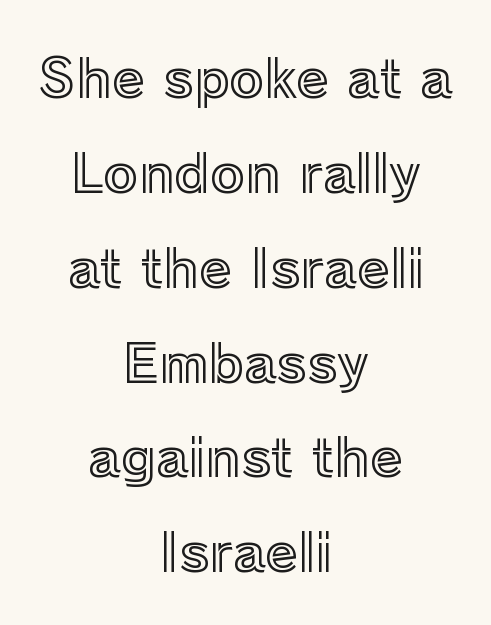
Lines of text with bare space underneath. The paragraph has two soft edges and a firm central axis. The letters advance in unequal steps, a hallmark of proportional type. The tracking reads as untouched default to a designer's eye. Notice how the stems are strictly vertical — no italics here.
